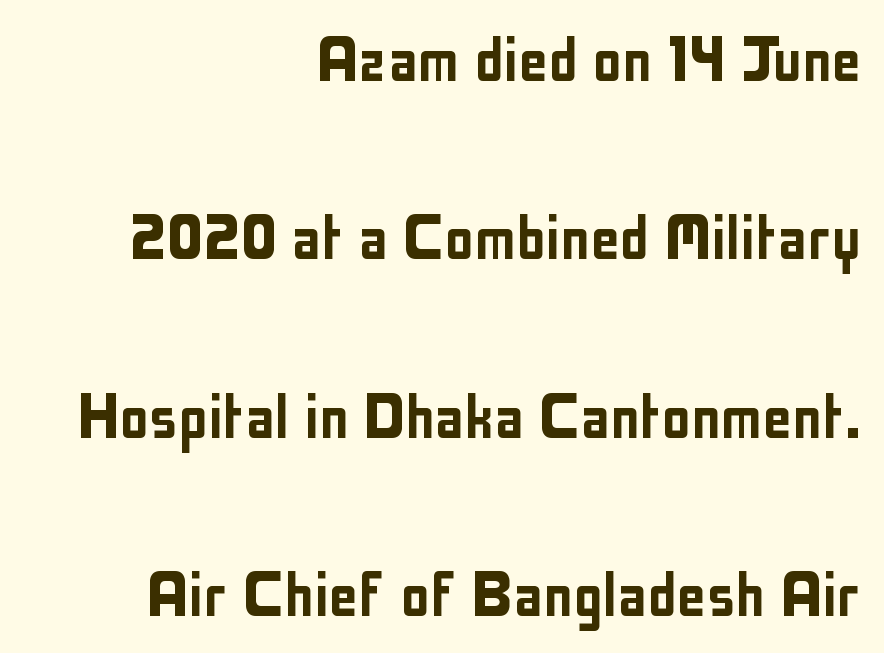
You could not count columns in this text — the font is proportionally spaced. Which margin do the lines hug? The right one — the left edge is uneven. Does the lettering tilt? It doesn't — this is upright. The passage shown is not underscored anywhere.
